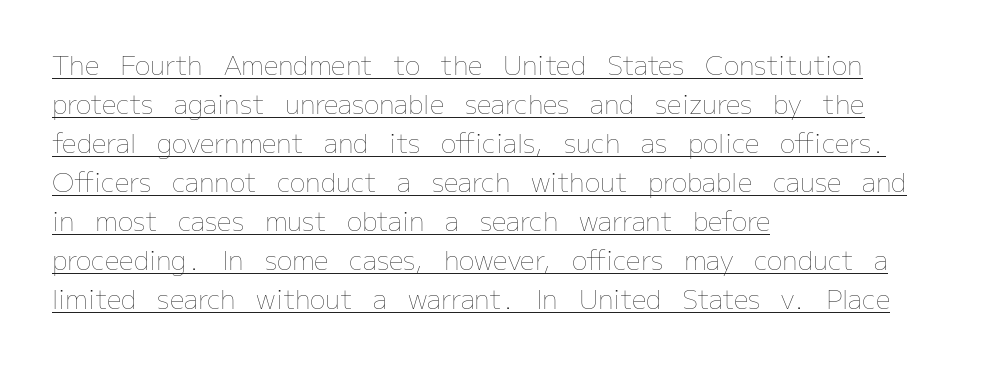
Q: Is the text bold? A: No.
Q: Is the text italic (slanted)? A: No, it is upright.
Q: Is the text underlined? A: Yes.
Q: How is the paragraph aligned? A: Left-aligned.
Q: Is the spacing between letters normal or unusually wide? A: Normal.
Q: Is the spacing between lines tight, normal or loose? A: Normal.
